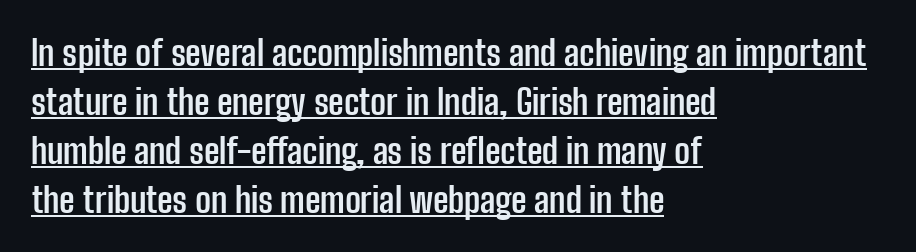
The image shows 35 px semibold, condensed sans-serif type, upright; set left-aligned, normal line spacing (1.4x), normal letter spacing, underlined; low stroke contrast and a medium x-height.
